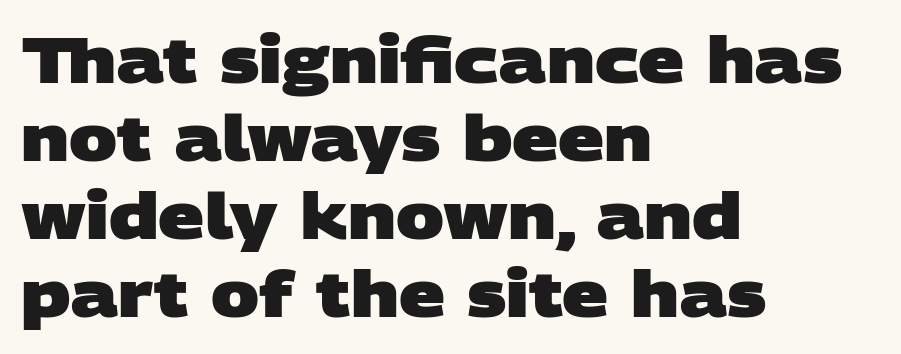
{"serif": "no", "bold": "yes", "weight": "heavy", "width": "wide", "stroke_contrast": "low", "x_height": "large", "monospaced": "no", "underline": "no", "align": "left", "line_spacing_ratio": 1.22, "letter_spacing": "normal", "letter_spacing_em": 0.0, "glyph_px": 64}
